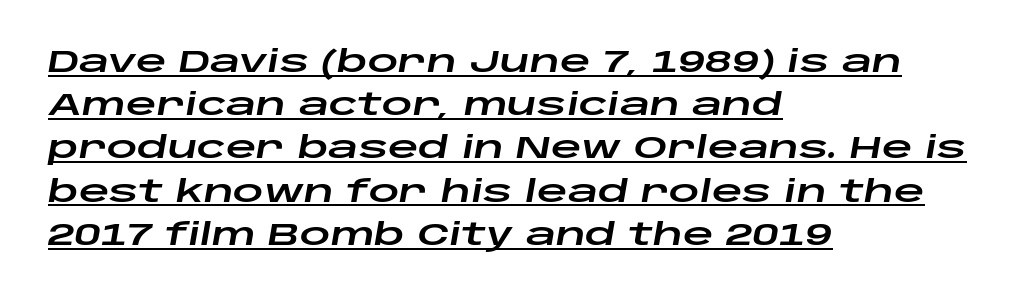
Compared with undecorated copy, this sample adds a rule below the words. Regular leading. Honestly, the letter spacing is just normal — you wouldn't notice it. Character widths vary here, with narrow letters taking less room than wide ones.
